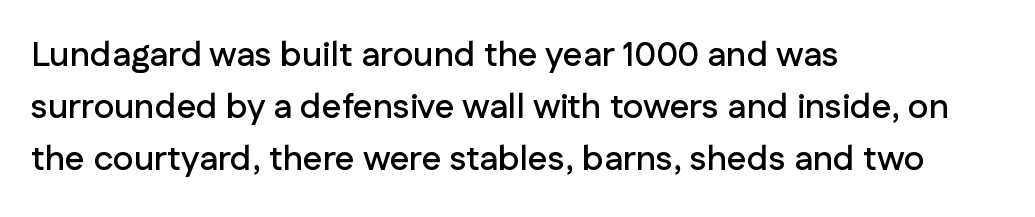
The image shows 35 px sans-serif type, upright; set left-aligned, normal line spacing (1.49x), normal letter spacing, not underlined; low stroke contrast and a medium x-height.
